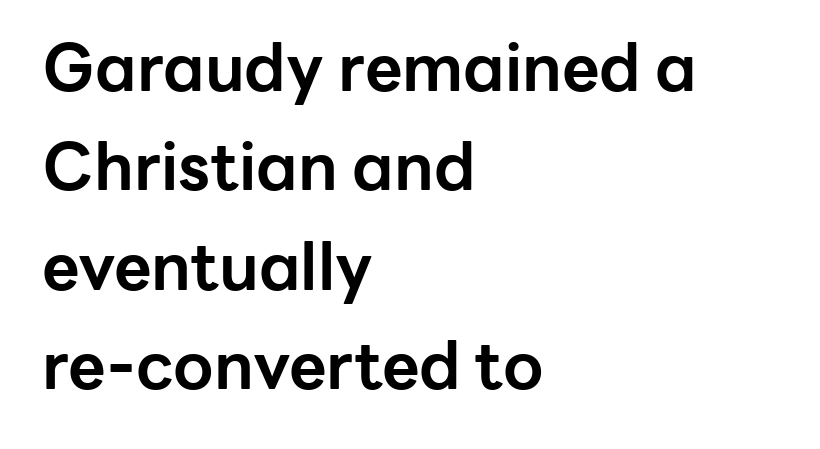
The letters stand straight up with perfectly vertical stems. The characters display no serif detailing; their extremities are plain. If you drew a ruler down the left edge, every line would touch it. Each glyph is drawn with heavy, bold strokes.
